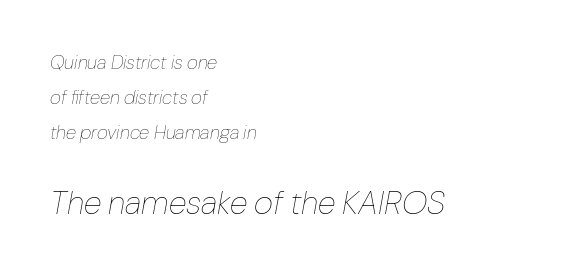
The typeface has the unassuming heft of standard copy or less. These lines are rendered in a variable-pitch font. Tall strokes in this sample are angled rather than plumb. Spacing between characters is what you'd get straight out of the box. No word sits above an underline. All the whitespace from short lines collects on the right.
